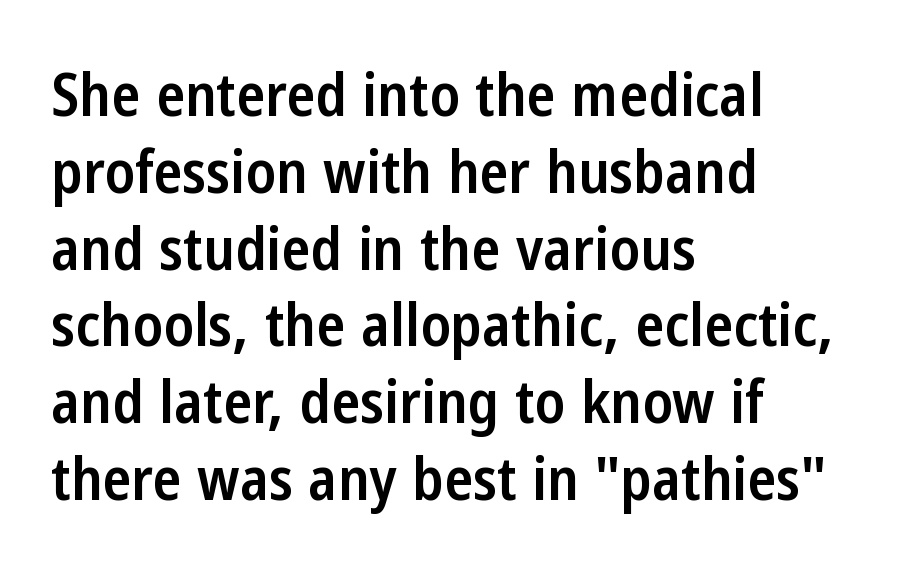
The image shows 60 px semibold, condensed sans-serif type, upright; set left-aligned, normal line spacing (1.28x), normal letter spacing, not underlined; low stroke contrast and a medium x-height.
